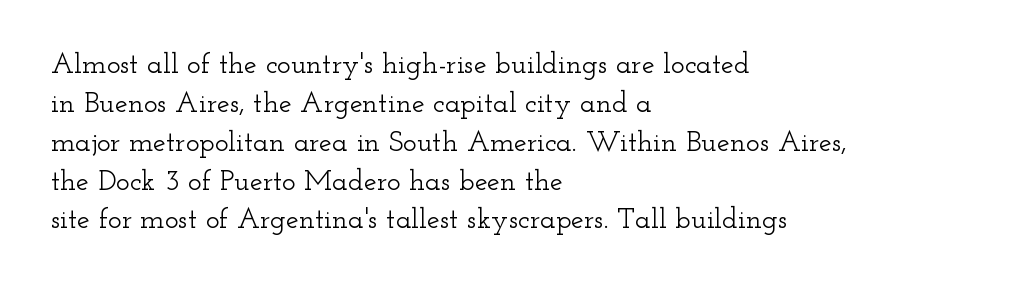
Q: Is the text italic (slanted)? A: No, it is upright.
Q: Is the typeface a serif or a sans-serif typeface? A: Serif.
Q: Is the text underlined? A: No.
Q: How is the paragraph aligned? A: Left-aligned.
Q: Is the spacing between letters normal or unusually wide? A: Normal.
Q: Is the spacing between lines tight, normal or loose? A: Normal.
Q: Width (condensed, normal, or wide)? A: Wide.
Q: Stroke contrast? A: Low.
Q: x-height? A: Small.
Q: Monospaced? A: No.
